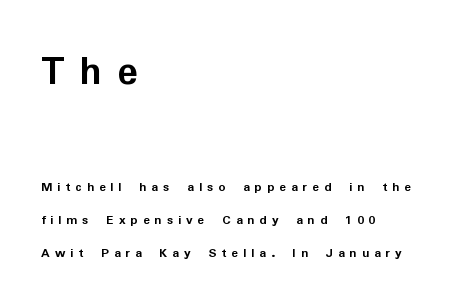
The image shows 43 px semibold sans-serif type, upright; set left-aligned, loose line spacing (2.36x), unusually wide letter spacing (+0.35 em), not underlined; the first (top) block is 3.07x larger; low stroke contrast and a medium x-height.
